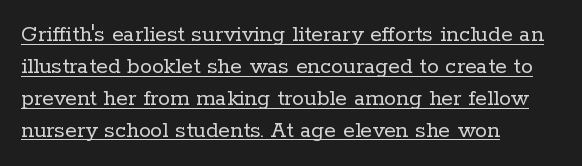
The typesetter has applied underlining to the passage shown. The type is set solid horizontally, with unmodified tracking. Whoever set this chose a conventional vertical rhythm. The strokes carry an ordinary text weight at most. Casual observation: everything's shoved over to the left.
